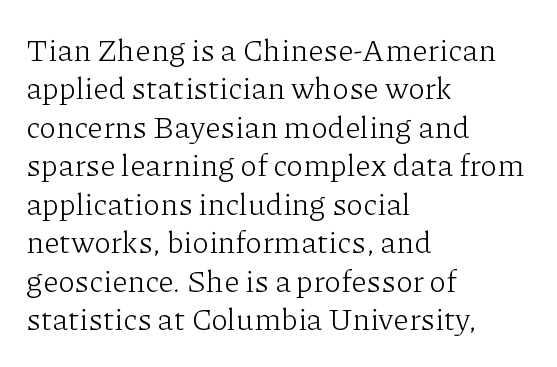
A typesetter would call this proportional, since set widths differ per character. Counters stay open thanks to moderate or lighter strokes. A typesetter would call this zero additional tracking. Short and long lines alike share a common starting point at left.
